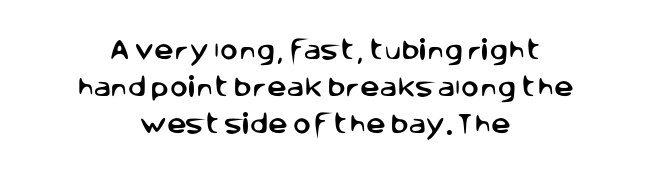
Q: Is the text italic (slanted)? A: No, it is upright.
Q: Is the text underlined? A: No.
Q: How is the paragraph aligned? A: Centered.
Q: Is the spacing between letters normal or unusually wide? A: Normal.
Q: Is the spacing between lines tight, normal or loose? A: Normal.
